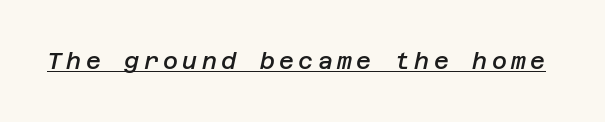
{"italic": "yes", "lean": "right", "slant_degrees": 12, "bold": "semi", "underline": "yes", "glyph_px": 23}
